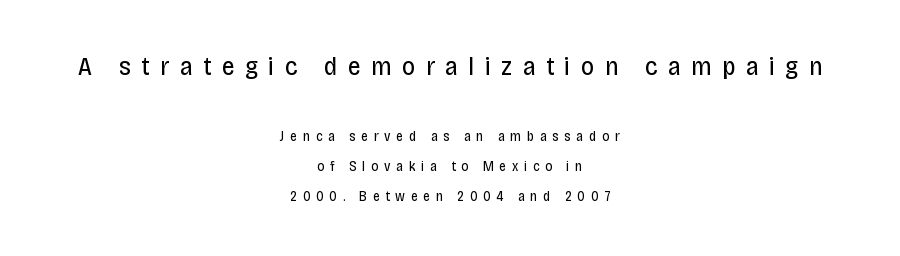
The image shows 26 px text type, upright; set centered, loose line spacing (2.16x), unusually wide letter spacing (+0.4 em), not underlined; the first (top) block is 1.86x larger.
